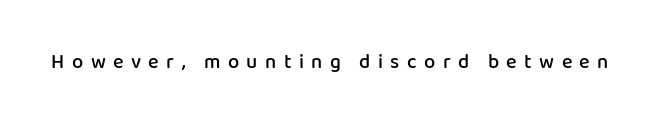
The image shows 20 px text type, upright; set unusually wide letter spacing (+0.37 em), not underlined.
